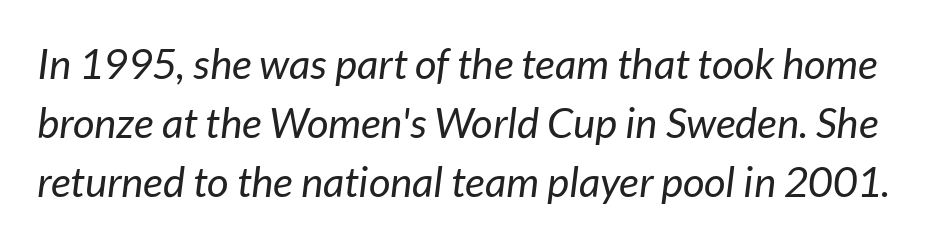
{"italic": "yes", "lean": "right", "slant_degrees": 7, "bold": "no", "weight": "regular", "width": "normal", "stroke_contrast": "low", "x_height": "medium", "monospaced": "no", "underline": "no", "line_spacing": "normal", "line_spacing_ratio": 1.4, "letter_spacing": "normal", "letter_spacing_em": 0.0, "glyph_px": 42}
